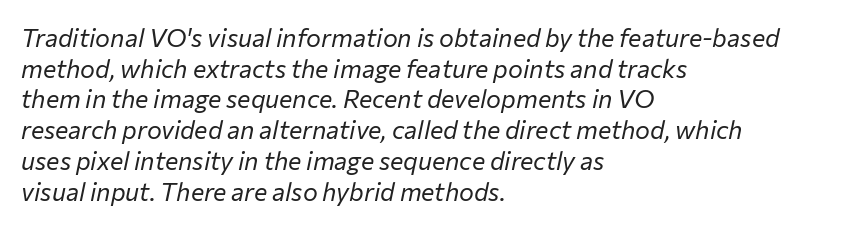
Casual observation: everything's shoved over to the left. The font's italic variant was chosen for this text. A light-to-regular cut is what we see here. Observe the ordinary spacing: letters are neighbours, not strangers.
